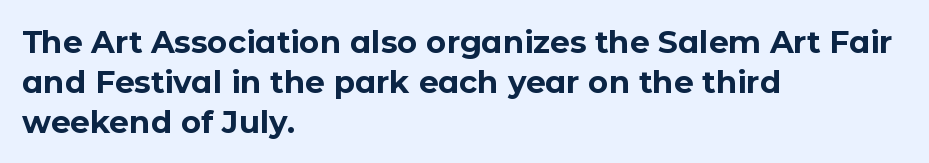
Q: Is the text bold? A: Yes.
Q: Is the text italic (slanted)? A: No, it is upright.
Q: Is the typeface a serif or a sans-serif typeface? A: Sans-serif.
Q: Is the text underlined? A: No.
Q: How is the paragraph aligned? A: Left-aligned.
Q: Is the spacing between letters normal or unusually wide? A: Normal.
Q: Is the spacing between lines tight, normal or loose? A: Normal.
Q: Width (condensed, normal, or wide)? A: Normal.
Q: Stroke contrast? A: Low.
Q: x-height? A: Medium.
Q: Monospaced? A: No.
